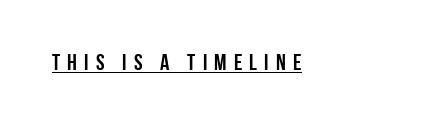
Style check: upright. This rendering features underlined lettering. These lines have a slow, spaced-out rhythm from letter to letter.
